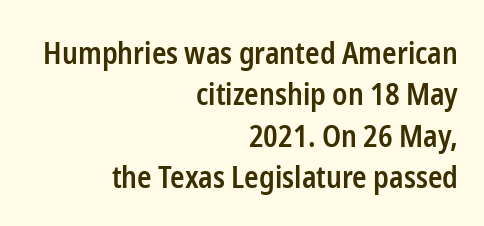
Q: Is the text bold? A: Semi-bold.
Q: Is the text italic (slanted)? A: No, it is upright.
Q: Is the typeface a serif or a sans-serif typeface? A: Sans-serif.
Q: Is the text underlined? A: No.
Q: How is the paragraph aligned? A: Right-aligned.
Q: Is the spacing between letters normal or unusually wide? A: Normal.
Q: Is the spacing between lines tight, normal or loose? A: Normal.
Q: Width (condensed, normal, or wide)? A: Condensed.
Q: Stroke contrast? A: Low.
Q: x-height? A: Medium.
Q: Monospaced? A: No.
